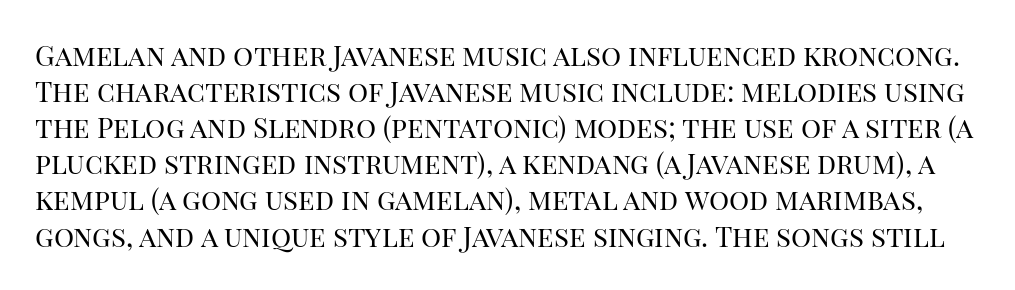
The image shows 28 px regular-weight serif type, upright; set normal line spacing (1.29x), normal letter spacing, not underlined; high stroke contrast and a large x-height.
